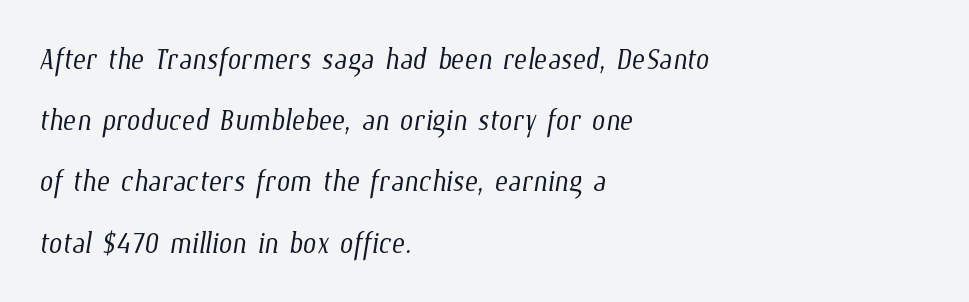
The paragraph has a hard left edge and a soft right edge. The type is set solid horizontally, with unmodified tracking. Vertical spacing — default. Nothing heavy about these letters — not bold at all. The zone under the glyphs is completely vacant. The letters advance in unequal steps, a hallmark of proportional type.
